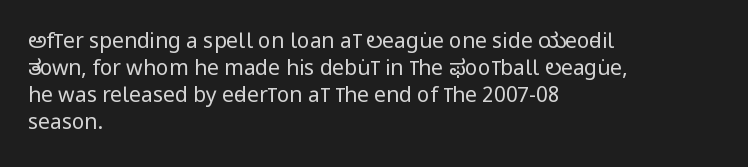
The passage shown is not underscored anywhere. Summary of vertical rhythm: regular, with standard interline spacing. The rag falls on the right side of this text block. Notice how the stems are strictly vertical — no italics here. Vertical stems look standard width or narrower in stroke.
